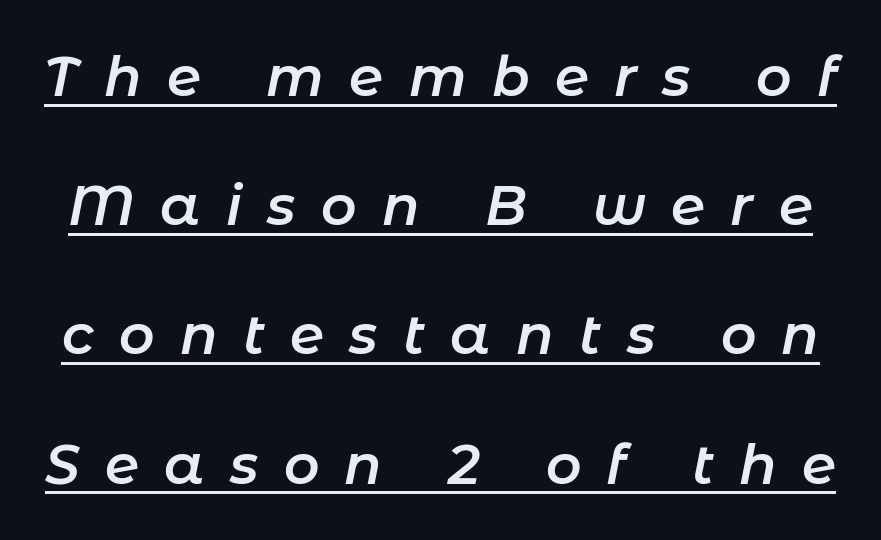
Q: Is the text bold? A: Semi-bold.
Q: Is the text italic (slanted)? A: Yes, it leans right by about 11 degrees.
Q: Is the text underlined? A: Yes.
Q: Is the spacing between letters normal or unusually wide? A: Unusually wide.
Q: Is the spacing between lines tight, normal or loose? A: Loose.
Q: Width (condensed, normal, or wide)? A: Normal.
Q: Stroke contrast? A: Low.
Q: x-height? A: Medium.
Q: Monospaced? A: No.
